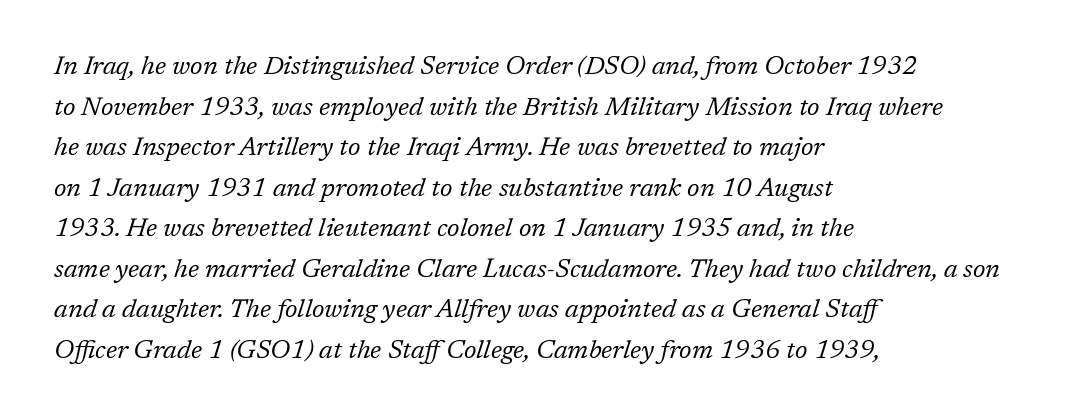
{"italic": "yes", "lean": "right", "slant_degrees": 17, "bold": "no", "underline": "no", "align": "left", "line_spacing": "normal", "line_spacing_ratio": 1.56, "letter_spacing": "normal", "letter_spacing_em": 0.0, "glyph_px": 26}
